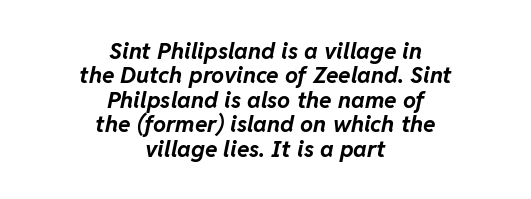
Q: Is the text bold? A: Yes.
Q: Is the text italic (slanted)? A: Yes, it leans right by about 11 degrees.
Q: Is the text underlined? A: No.
Q: How is the paragraph aligned? A: Centered.
Q: Is the spacing between letters normal or unusually wide? A: Normal.
Q: Is the spacing between lines tight, normal or loose? A: Tight.
